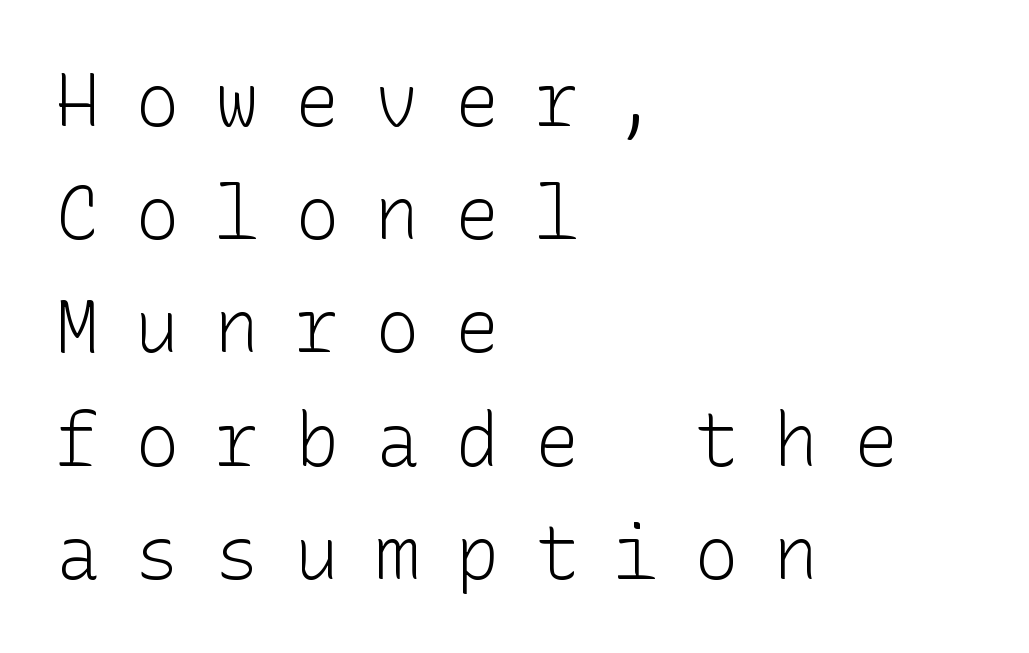
Q: Is the text bold? A: No.
Q: Is the text italic (slanted)? A: No, it is upright.
Q: Is the typeface a serif or a sans-serif typeface? A: Sans-serif.
Q: Is the text underlined? A: No.
Q: How is the paragraph aligned? A: Left-aligned.
Q: Is the spacing between letters normal or unusually wide? A: Unusually wide.
Q: Is the spacing between lines tight, normal or loose? A: Normal.
Q: Width (condensed, normal, or wide)? A: Normal.
Q: Stroke contrast? A: Low.
Q: x-height? A: Medium.
